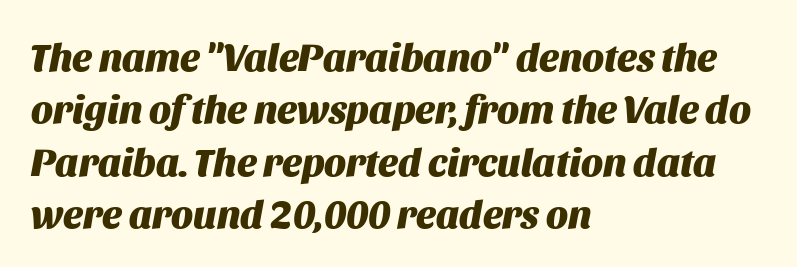
{"italic": "yes", "lean": "right", "slant_degrees": 11, "bold": "yes", "weight": "heavy", "width": "normal", "stroke_contrast": "medium", "x_height": "large", "monospaced": "no", "underline": "no", "align": "left", "line_spacing": "normal", "line_spacing_ratio": 1.34, "letter_spacing": "normal", "letter_spacing_em": 0.0, "glyph_px": 39}
